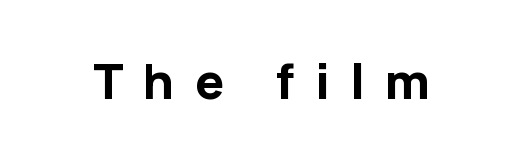
Q: Is the text bold? A: Yes.
Q: Is the text italic (slanted)? A: No, it is upright.
Q: Is the typeface a serif or a sans-serif typeface? A: Sans-serif.
Q: Is the text underlined? A: No.
Q: Is the spacing between letters normal or unusually wide? A: Unusually wide.
Q: Width (condensed, normal, or wide)? A: Normal.
Q: Stroke contrast? A: Low.
Q: x-height? A: Medium.
Q: Monospaced? A: No.
